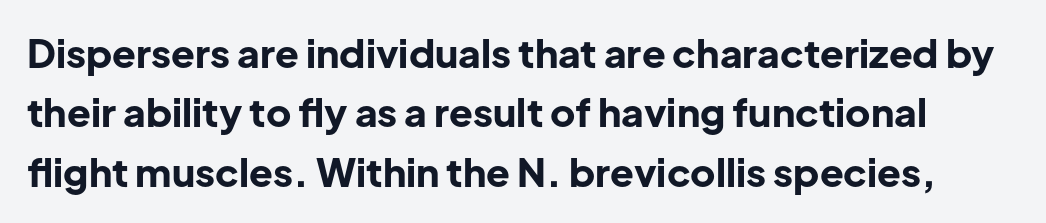
Tracking value appears to be zero — textbook default spacing. Line spacing here is normal. These lines carry a lot of weight — the face is fully bold. The letters carry no serifs — their stems end cleanly without finishing strokes.
